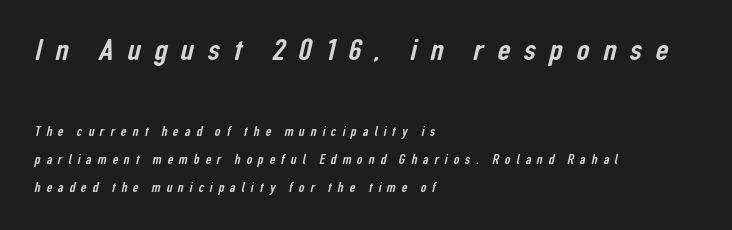
The image shows 32 px condensed sans-serif type; set left-aligned, loose line spacing (2.01x), unusually wide letter spacing (+0.42 em), not underlined; the first (top) block is 2.29x larger; low stroke contrast and a medium x-height.
